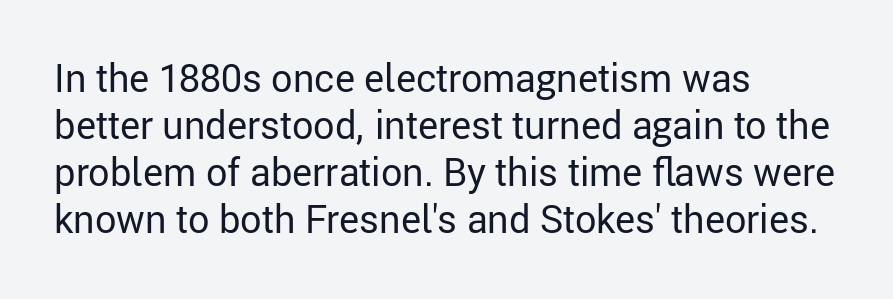
Q: Is the text bold? A: No.
Q: Is the text italic (slanted)? A: No, it is upright.
Q: Is the typeface a serif or a sans-serif typeface? A: Sans-serif.
Q: Is the text underlined? A: No.
Q: How is the paragraph aligned? A: Left-aligned.
Q: Is the spacing between letters normal or unusually wide? A: Normal.
Q: Width (condensed, normal, or wide)? A: Normal.
Q: Stroke contrast? A: Low.
Q: x-height? A: Medium.
Q: Monospaced? A: No.
